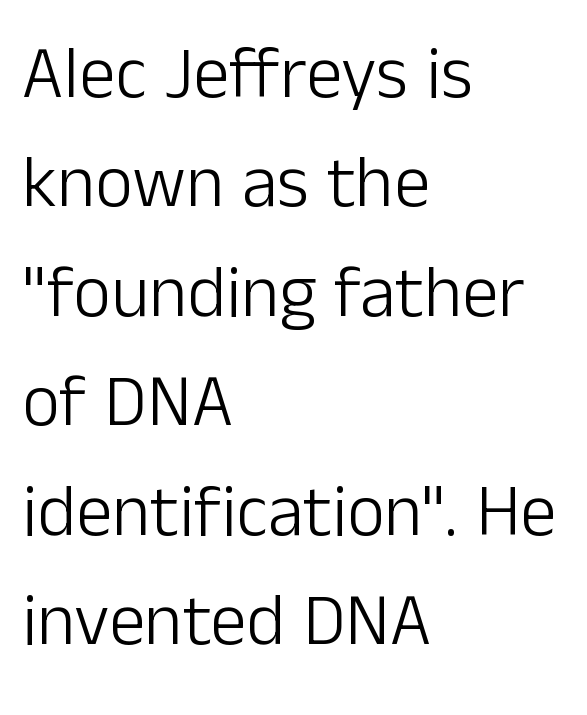
The letters advance in unequal steps, a hallmark of proportional type. This reads as an unemphasized weight, regular at the heaviest. The designer left line spacing at the default. The lettering holds an erect, upright posture throughout. Underlining? Definitely not there. The setting favours the left margin, as ordinary paragraphs usually do.
